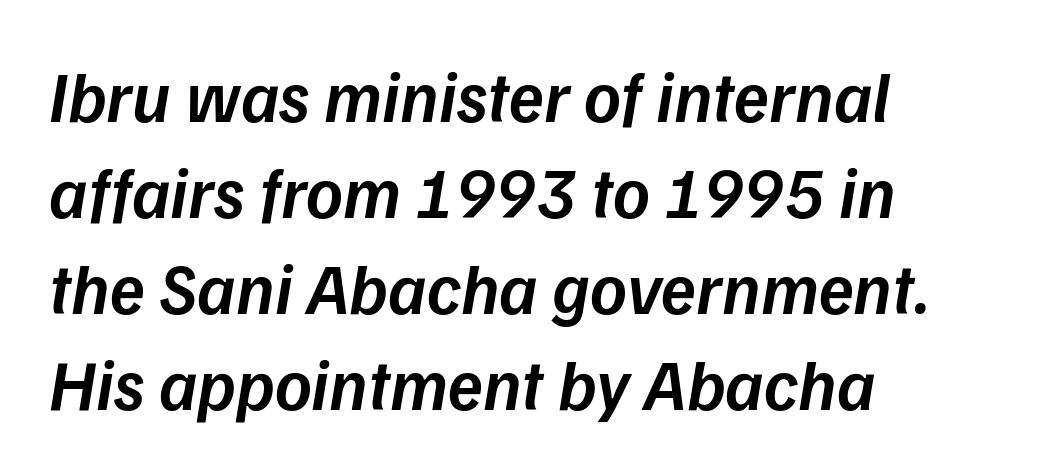
Q: Is the text bold? A: Semi-bold.
Q: Is the text italic (slanted)? A: Yes, it leans right by about 9 degrees.
Q: Is the text underlined? A: No.
Q: How is the paragraph aligned? A: Left-aligned.
Q: Is the spacing between letters normal or unusually wide? A: Normal.
Q: Is the spacing between lines tight, normal or loose? A: Normal.
Q: Width (condensed, normal, or wide)? A: Normal.
Q: Stroke contrast? A: Low.
Q: x-height? A: Medium.
Q: Monospaced? A: No.
